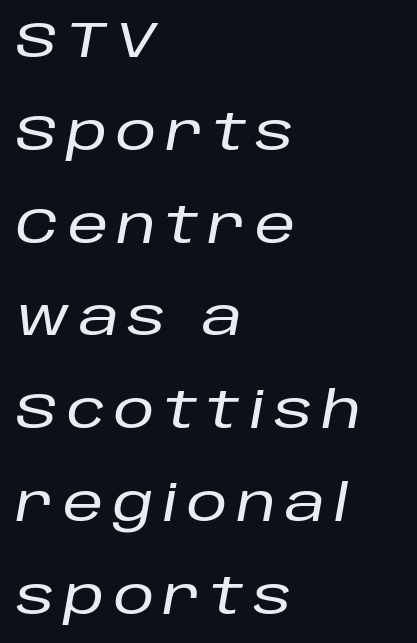
The image shows 51 px text type, italic (leaning right); set left-aligned, line spacing 1.82x, not underlined; low stroke contrast and a large x-height.
